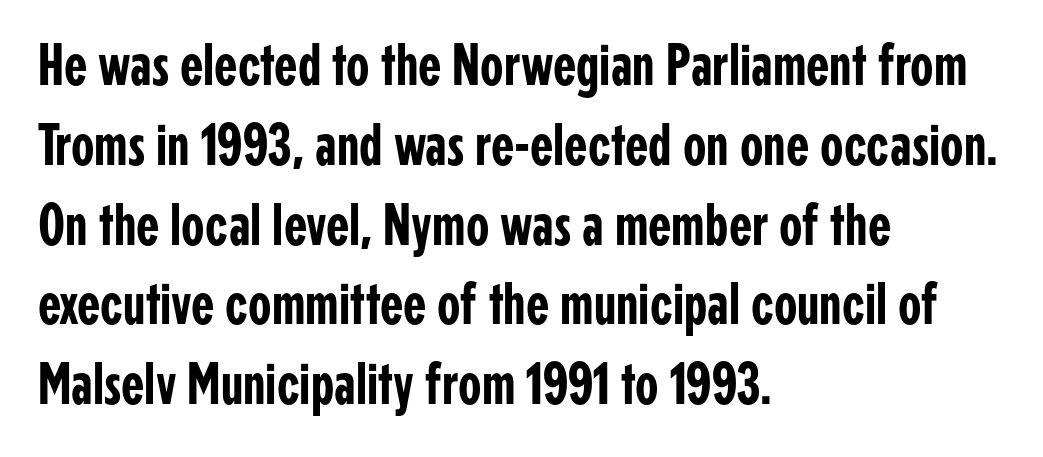
{"serif": "no", "italic": "no", "width": "condensed", "stroke_contrast": "low", "x_height": "medium", "monospaced": "no", "underline": "no", "align": "left", "line_spacing": "normal", "line_spacing_ratio": 1.33, "letter_spacing": "normal", "letter_spacing_em": 0.0, "glyph_px": 60}
